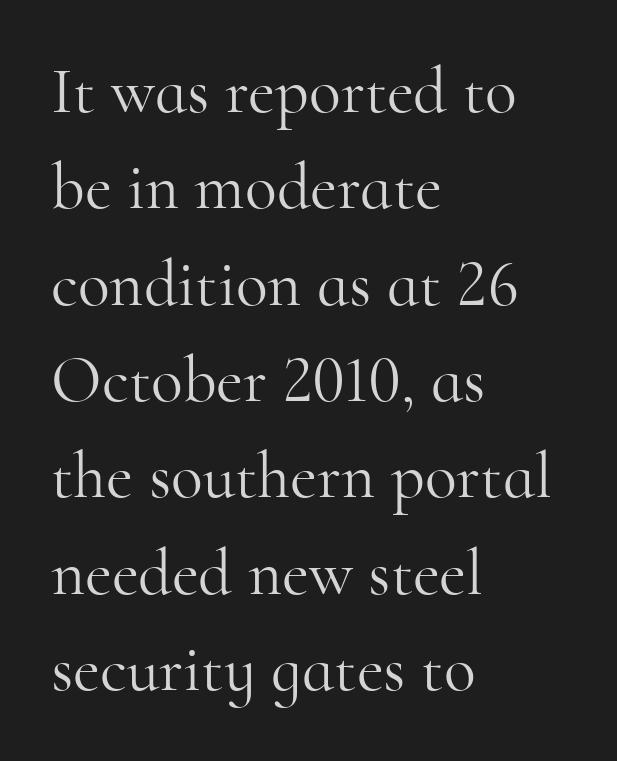
{"serif": "yes", "italic": "no", "bold": "no", "weight": "light", "width": "normal", "stroke_contrast": "high", "x_height": "small", "monospaced": "no", "underline": "no", "align": "left", "line_spacing": "normal", "line_spacing_ratio": 1.46, "letter_spacing": "normal", "letter_spacing_em": 0.0, "glyph_px": 66}
